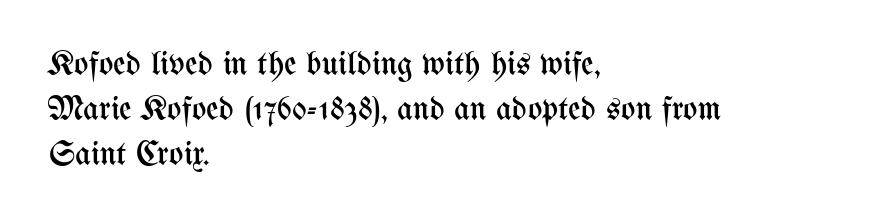
Q: Is the text bold? A: No.
Q: Is the text italic (slanted)? A: No, it is upright.
Q: Is the text underlined? A: No.
Q: How is the paragraph aligned? A: Left-aligned.
Q: Is the spacing between letters normal or unusually wide? A: Normal.
Q: Is the spacing between lines tight, normal or loose? A: Normal.
Q: Width (condensed, normal, or wide)? A: Condensed.
Q: Stroke contrast? A: Medium.
Q: x-height? A: Medium.
Q: Monospaced? A: No.
